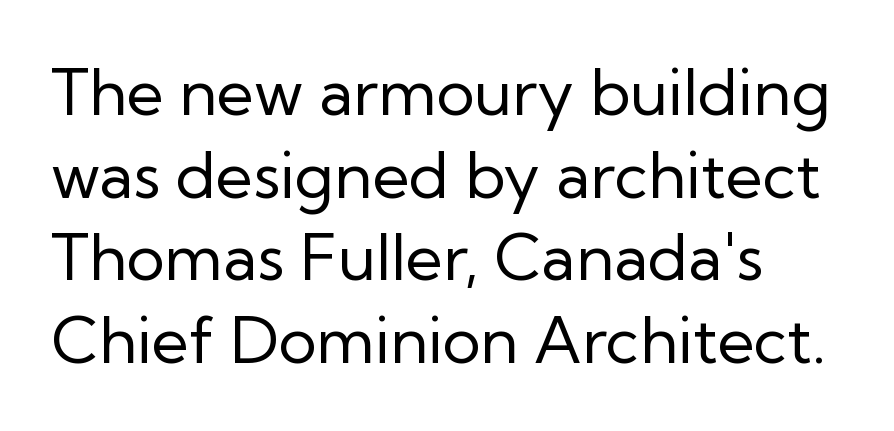
Looks like regular typesetting: each glyph gets only the width it needs. Tall strokes in this sample are plumb rather than angled. Any mark beneath the type? The region is blank. Normally led — the rows are evenly, conventionally spaced. The font sits on the lighter half of the weight spectrum, regular included. You could call the tracking neutral — neither tight nor loose.
